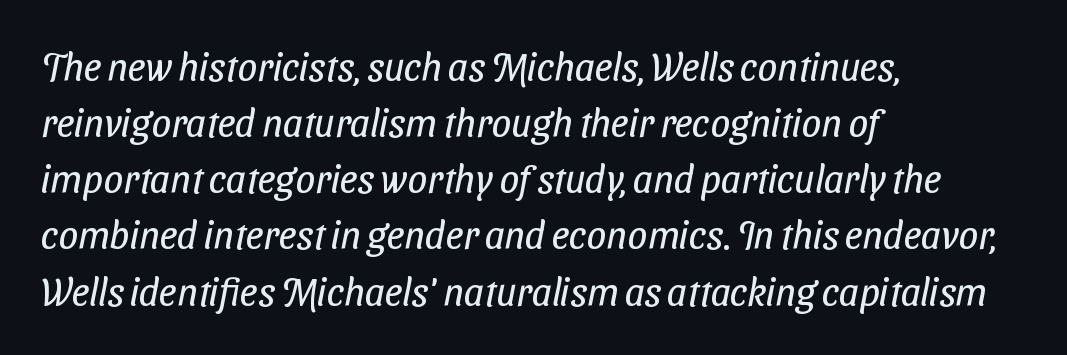
The image shows 39 px regular-weight, condensed sans-serif type; set left-aligned, normal line spacing (1.44x), normal letter spacing, not underlined; low stroke contrast and a medium x-height.
